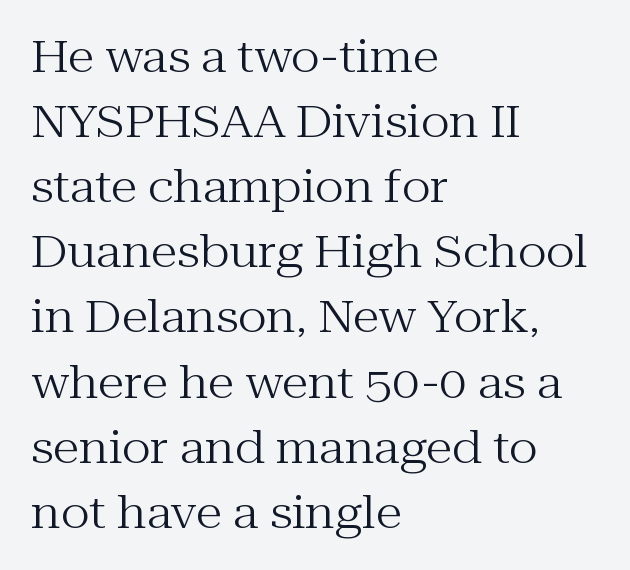
{"serif": "yes", "italic": "no", "bold": "no", "weight": "regular", "width": "normal", "stroke_contrast": "medium", "x_height": "medium", "monospaced": "no", "underline": "no", "align": "left", "line_spacing": "normal", "line_spacing_ratio": 1.48, "letter_spacing": "normal", "letter_spacing_em": 0.0, "glyph_px": 44}
